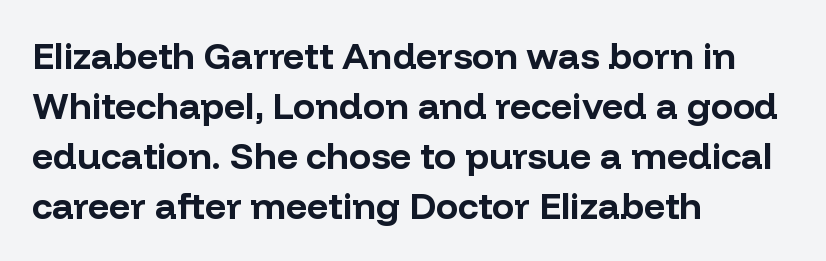
The image shows 37 px bold sans-serif type, upright; set left-aligned, normal line spacing (1.35x), normal letter spacing, not underlined; low stroke contrast and a medium x-height.
